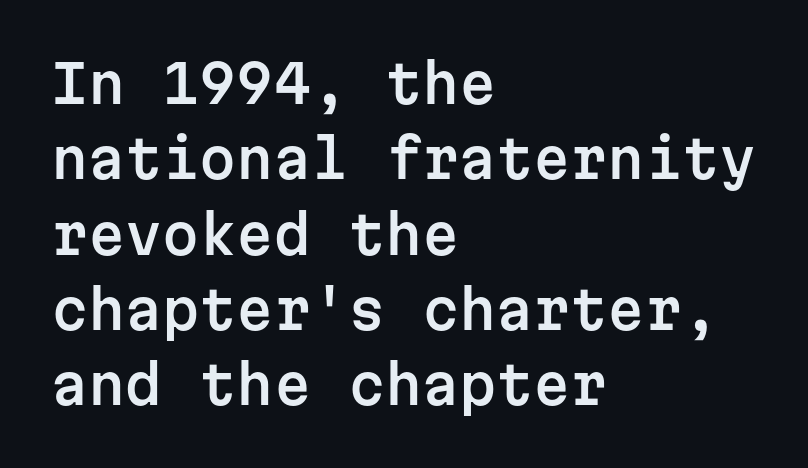
The image shows 53 px sans-serif type, upright, monospaced; set left-aligned, normal line spacing (1.42x), normal letter spacing, not underlined; low stroke contrast and a medium x-height.
